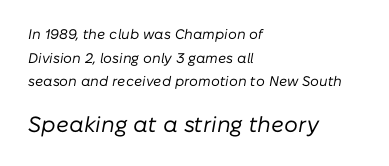
Q: Is the text bold? A: No.
Q: Is the text italic (slanted)? A: Yes, it leans right by about 10 degrees.
Q: Is the text underlined? A: No.
Q: How is the paragraph aligned? A: Left-aligned.
Q: Is the spacing between letters normal or unusually wide? A: Normal.
Q: Is the spacing between lines tight, normal or loose? A: Normal.
Q: Which block of text is set in a larger size, the first (top) or the second (bottom)? A: The second (bottom) one.
